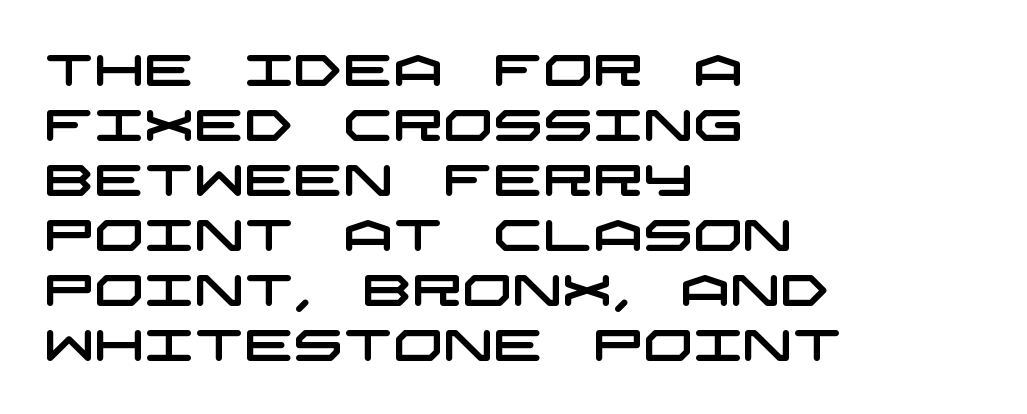
Q: Is the typeface a serif or a sans-serif typeface? A: Sans-serif.
Q: Is the text underlined? A: No.
Q: How is the paragraph aligned? A: Left-aligned.
Q: Is the spacing between letters normal or unusually wide? A: Normal.
Q: Is the spacing between lines tight, normal or loose? A: Normal.
Q: Width (condensed, normal, or wide)? A: Wide.
Q: Stroke contrast? A: Low.
Q: x-height? A: Large.
